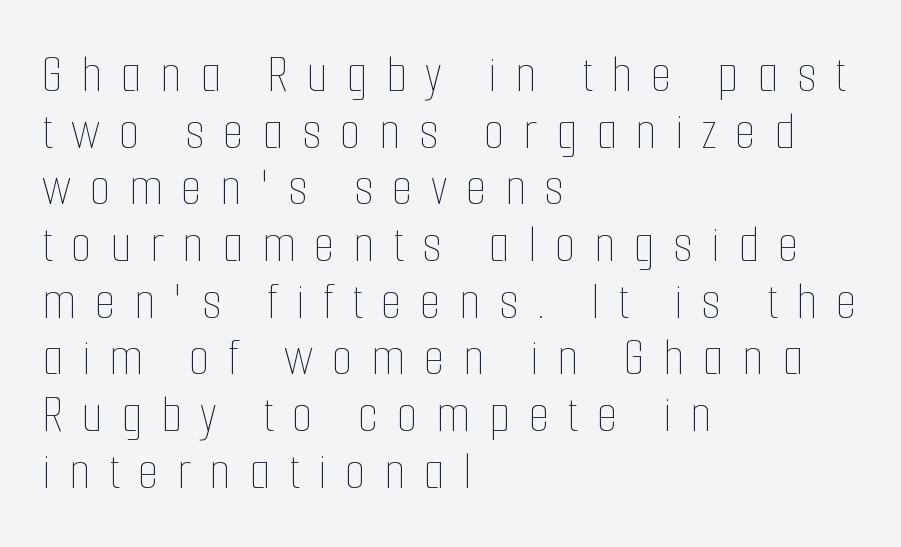
{"italic": "no", "bold": "no", "weight": "thin", "width": "condensed", "stroke_contrast": "low", "x_height": "medium", "monospaced": "no", "underline": "no", "align": "left", "line_spacing": "tight", "line_spacing_ratio": 1.05, "letter_spacing": "wide", "letter_spacing_em": 0.34, "glyph_px": 54}
